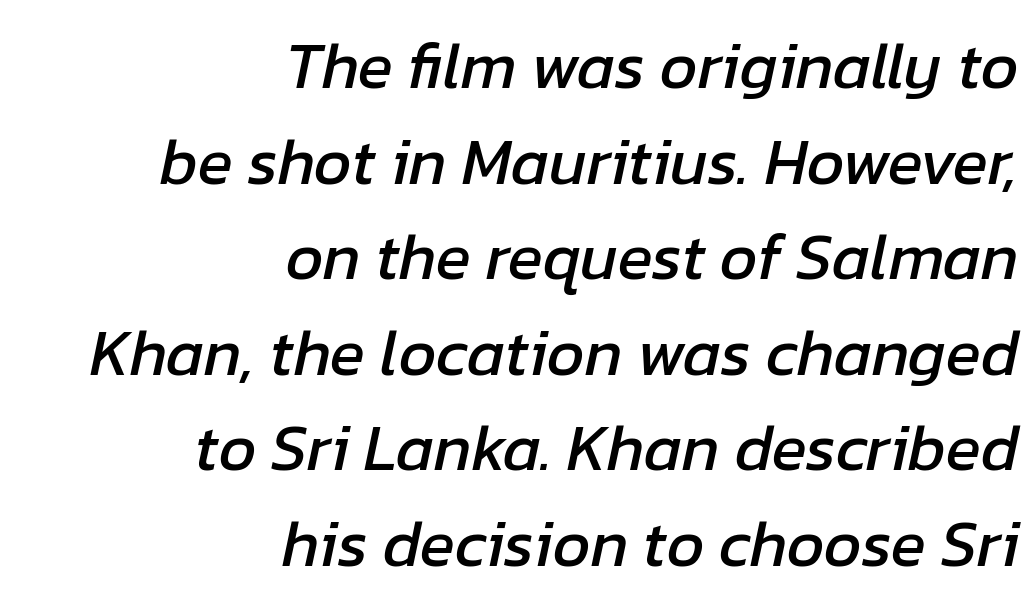
The image shows 65 px text type, italic (leaning right); set right-aligned, normal line spacing (1.47x), normal letter spacing, not underlined; low stroke contrast and a medium x-height.
